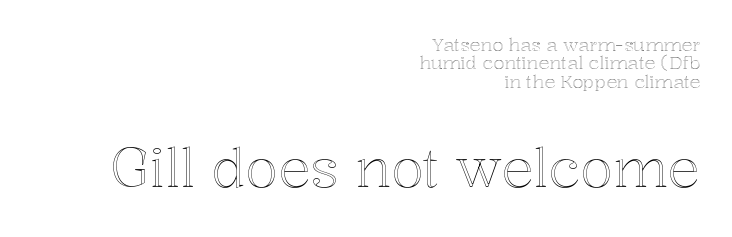
The image shows 54 px text type, upright; set right-aligned, tight line spacing (1.02x), normal letter spacing, not underlined; the second (bottom) block is 3.0x larger; a medium x-height.
